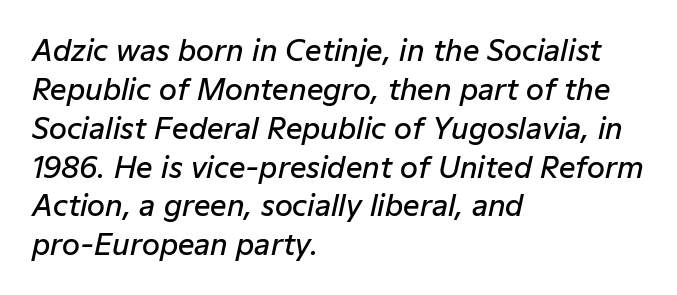
Q: Is the text bold? A: Semi-bold.
Q: Is the text italic (slanted)? A: Yes, it leans right by about 12 degrees.
Q: Is the text underlined? A: No.
Q: How is the paragraph aligned? A: Left-aligned.
Q: Is the spacing between letters normal or unusually wide? A: Normal.
Q: Is the spacing between lines tight, normal or loose? A: Normal.
Q: Width (condensed, normal, or wide)? A: Normal.
Q: Stroke contrast? A: Low.
Q: x-height? A: Medium.
Q: Monospaced? A: No.
